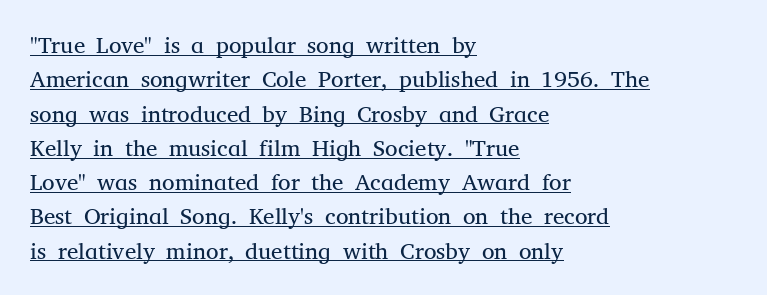
Every stem runs plumb, perpendicular to the baseline. Is the block centered? No — it sits flush against the left margin. No chunkiness to these letters — they're not bold. Students, observe: this is what conventionally led text looks like. Quick note: underline on. How are the letters spaced? Ordinarily, with no added tracking.
